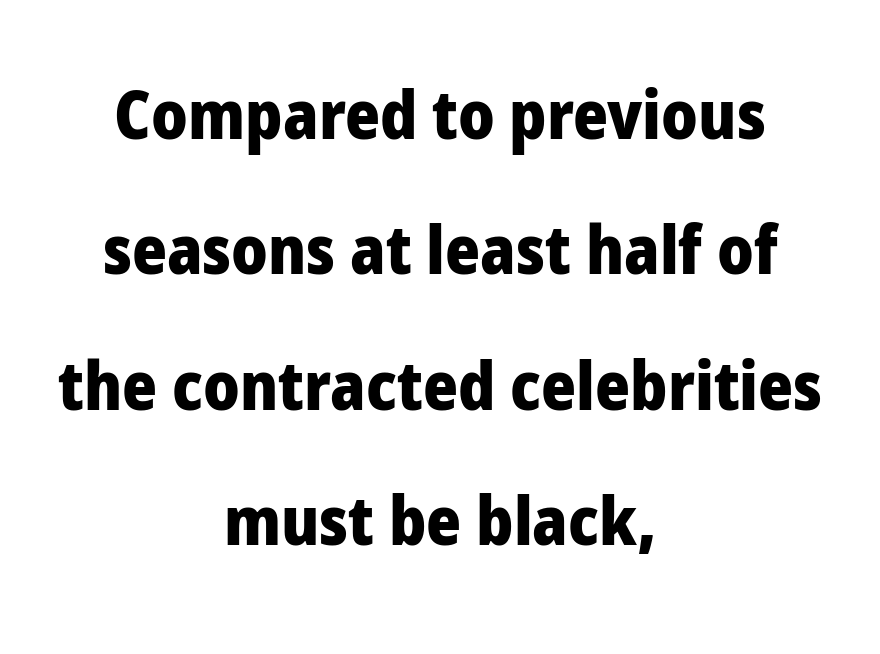
The image shows 67 px heavy sans-serif type, upright; set centered, loose line spacing (2.02x), normal letter spacing, not underlined; low stroke contrast and a medium x-height.
